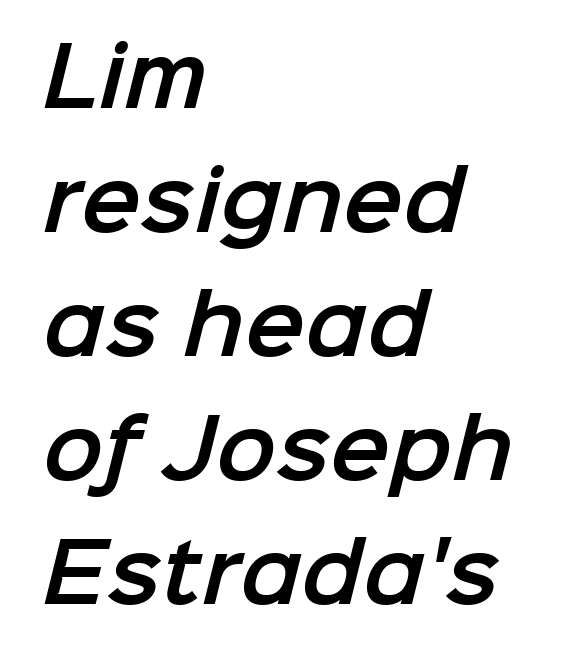
The passage shown is not underscored anywhere. Which margin do the lines hug? The left one — the right edge is uneven. The vertical gap from one line to the next is medium. Between one letter and the next there's only the usual sliver of space. A typesetter would call this proportional, since set widths differ per character.
